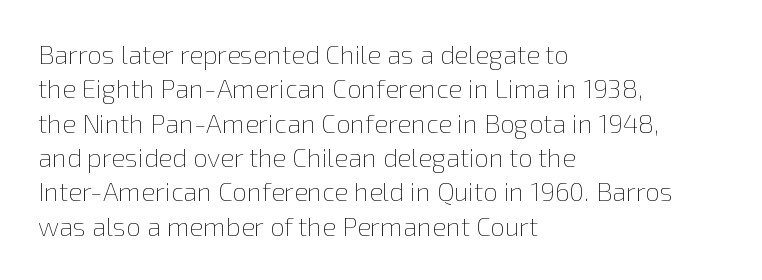
Leftover space on each line is placed entirely after the last word. Notice how the stems are strictly vertical — no italics here. The rendering uses a moderate line-height, typical for paragraphs. Underlining? Definitely not there. A light-to-regular cut is what we see here.
